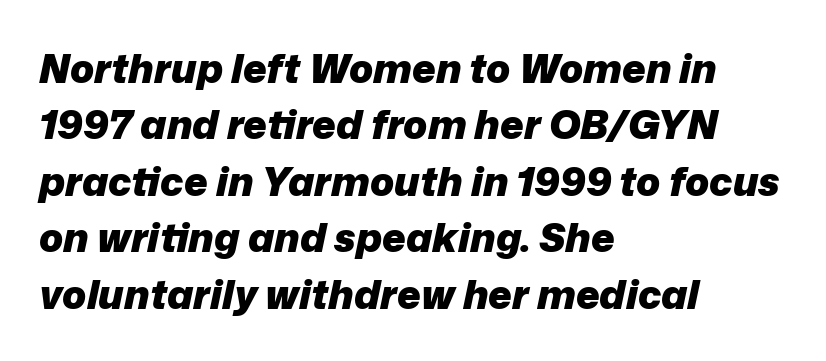
{"italic": "yes", "lean": "right", "slant_degrees": 12, "bold": "yes", "weight": "heavy", "width": "normal", "stroke_contrast": "low", "x_height": "medium", "monospaced": "no", "underline": "no", "align": "left", "line_spacing": "normal", "line_spacing_ratio": 1.41, "letter_spacing": "normal", "letter_spacing_em": 0.0, "glyph_px": 40}
